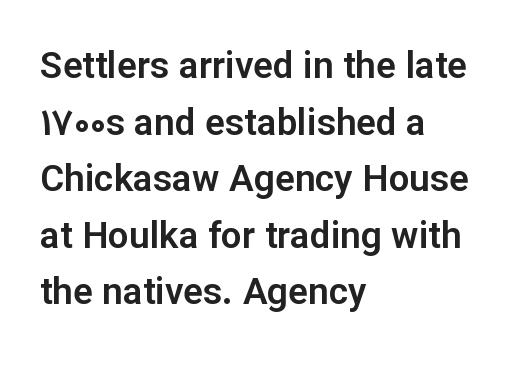
{"serif": "no", "italic": "no", "width": "normal", "stroke_contrast": "low", "x_height": "medium", "monospaced": "no", "underline": "no", "align": "left", "line_spacing": "normal", "line_spacing_ratio": 1.53, "letter_spacing": "normal", "letter_spacing_em": 0.0, "glyph_px": 37}
